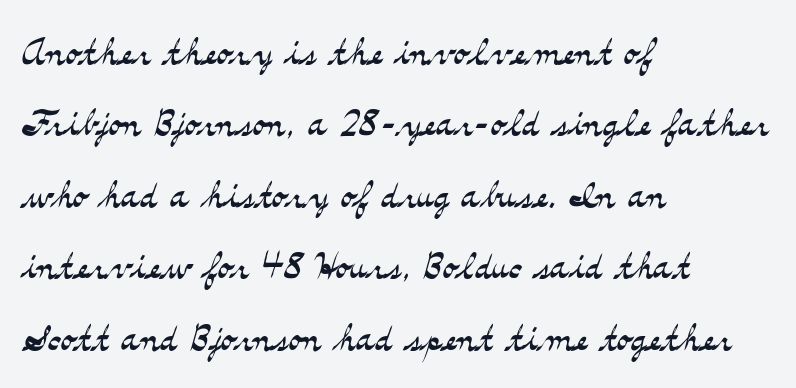
The letterforms sit at book weight or below. A typesetter would label this face a serif. These lines are rendered in a variable-pitch font.
